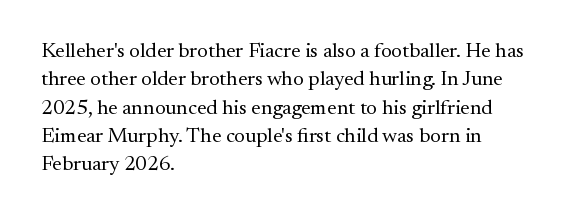
{"italic": "no", "bold": "no", "underline": "no", "align": "left", "line_spacing": "normal", "line_spacing_ratio": 1.35, "letter_spacing": "normal", "letter_spacing_em": 0.0, "glyph_px": 21}
